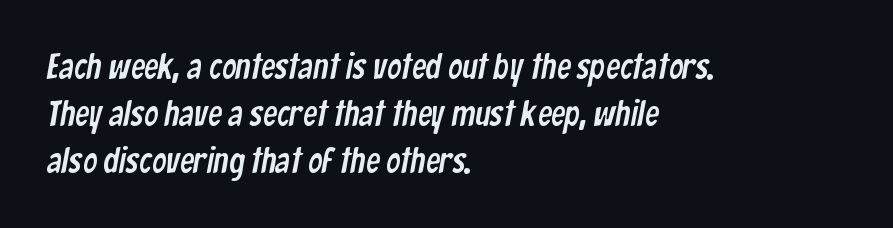
The image shows 35 px condensed sans-serif type; set left-aligned, normal line spacing (1.34x), normal letter spacing, not underlined; low stroke contrast and a medium x-height.
